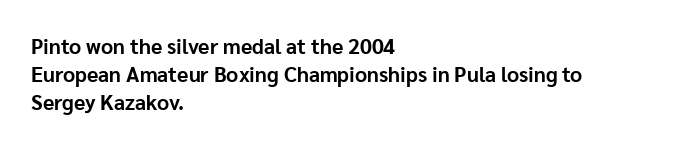
Q: Is the text bold? A: Yes.
Q: Is the text italic (slanted)? A: No, it is upright.
Q: Is the text underlined? A: No.
Q: How is the paragraph aligned? A: Left-aligned.
Q: Is the spacing between letters normal or unusually wide? A: Normal.
Q: Is the spacing between lines tight, normal or loose? A: Normal.
